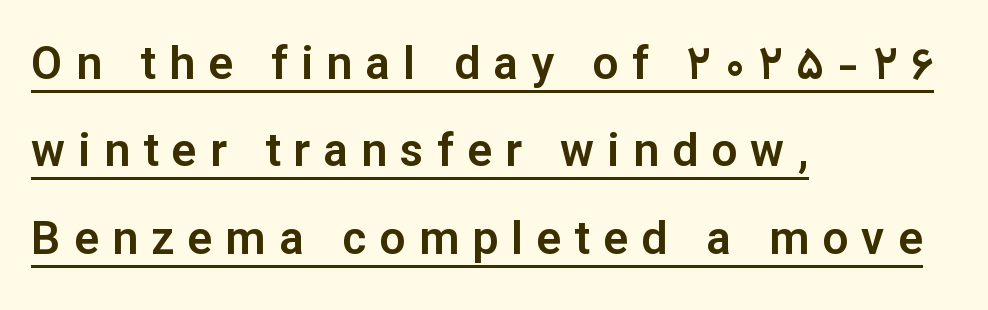
{"serif": "no", "italic": "no", "width": "normal", "stroke_contrast": "low", "x_height": "medium", "monospaced": "no", "underline": "yes", "align": "left", "line_spacing": "loose", "line_spacing_ratio": 1.9, "letter_spacing": "wide", "letter_spacing_em": 0.29, "glyph_px": 46}
